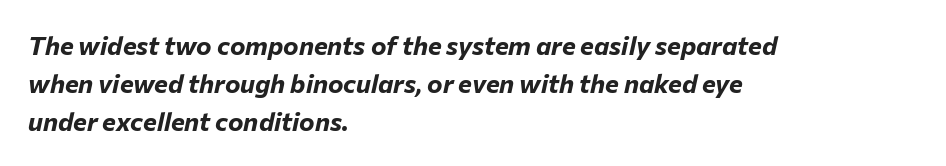
Words float on clear page, feet unadorned. If you drew a ruler down the left edge, every line would touch it. The tracking reads as untouched default to a designer's eye. Leading matches the norm, producing a regular column. The rendering uses a bold face; every stroke is thick and dark. The axis of the letterforms is tilted away from vertical.
